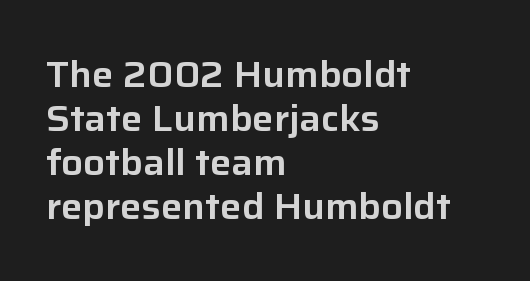
{"serif": "no", "italic": "no", "width": "normal", "stroke_contrast": "low", "x_height": "medium", "monospaced": "no", "underline": "no", "align": "left", "line_spacing_ratio": 1.22, "letter_spacing": "normal", "letter_spacing_em": 0.0, "glyph_px": 36}
